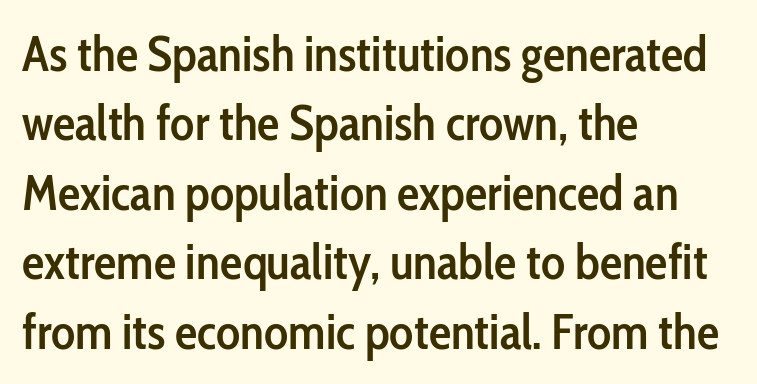
The image shows 50 px semibold, condensed sans-serif type, upright; set left-aligned, normal line spacing (1.39x), normal letter spacing, not underlined; low stroke contrast and a medium x-height.
